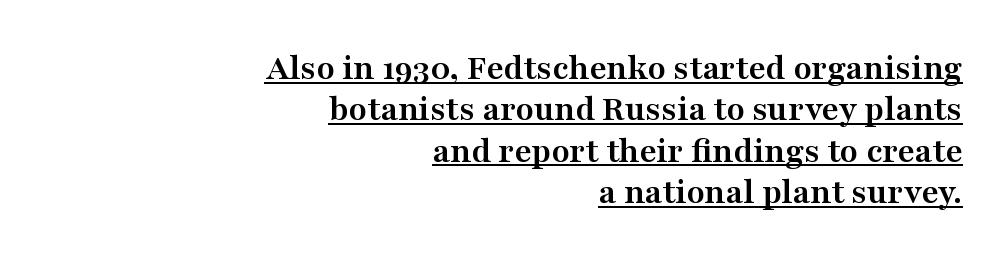
Q: Is the text bold? A: Yes.
Q: Is the text italic (slanted)? A: No, it is upright.
Q: Is the typeface a serif or a sans-serif typeface? A: Serif.
Q: Is the text underlined? A: Yes.
Q: How is the paragraph aligned? A: Right-aligned.
Q: Is the spacing between letters normal or unusually wide? A: Normal.
Q: Is the spacing between lines tight, normal or loose? A: Tight.
Q: Width (condensed, normal, or wide)? A: Wide.
Q: Stroke contrast? A: Medium.
Q: x-height? A: Medium.
Q: Monospaced? A: No.
